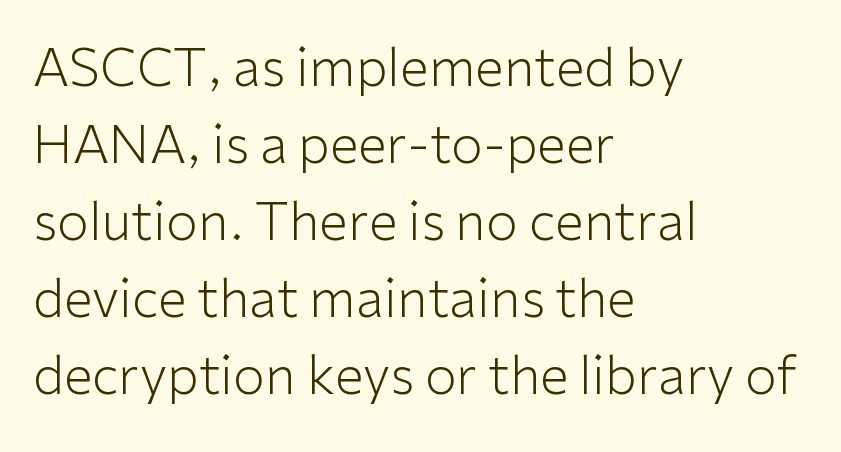
{"serif": "no", "italic": "no", "bold": "no", "weight": "light", "width": "normal", "stroke_contrast": "low", "x_height": "medium", "monospaced": "no", "underline": "no", "align": "left", "line_spacing": "normal", "line_spacing_ratio": 1.48, "letter_spacing": "normal", "letter_spacing_em": 0.0, "glyph_px": 52}
